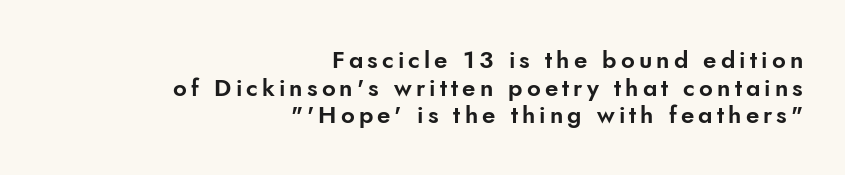
{"italic": "no", "underline": "no", "align": "right", "line_spacing": "tight", "line_spacing_ratio": 1.15, "glyph_px": 24}
